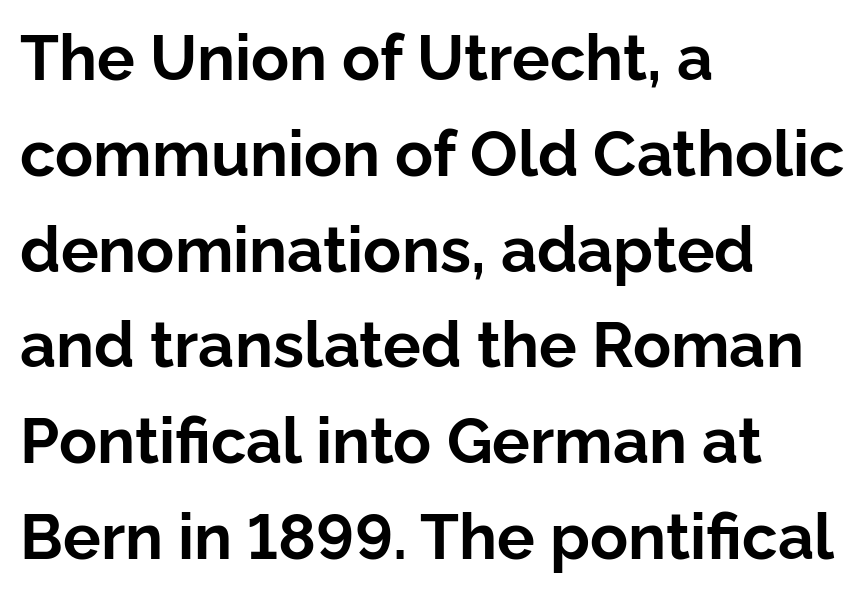
The image shows 63 px bold sans-serif type, upright; set left-aligned, normal line spacing (1.52x), normal letter spacing, not underlined; low stroke contrast and a medium x-height.
